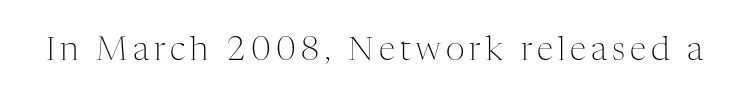
Q: Is the text bold? A: No.
Q: Is the text italic (slanted)? A: No, it is upright.
Q: Is the typeface a serif or a sans-serif typeface? A: Serif.
Q: Is the text underlined? A: No.
Q: Width (condensed, normal, or wide)? A: Normal.
Q: Stroke contrast? A: Medium.
Q: x-height? A: Medium.
Q: Monospaced? A: No.
